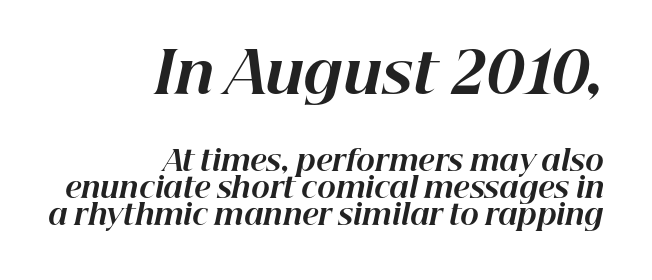
The image shows 57 px bold type, italic (leaning right); set right-aligned, tight line spacing (0.96x), normal letter spacing, not underlined; the first (top) block is 2.04x larger; high stroke contrast and a medium x-height.
